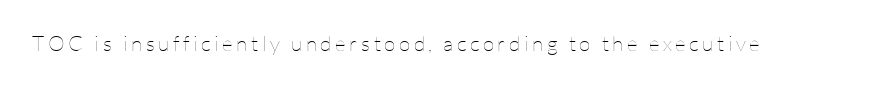
Nope, not italic — everything's standing straight. Weight: regular or lighter. This rendering features lettering with no underline.
